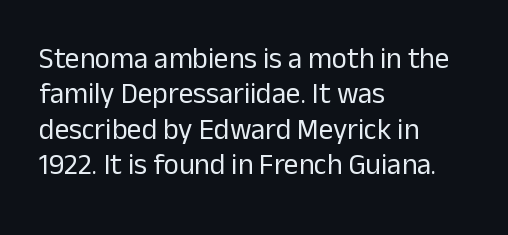
Q: Is the text bold? A: No.
Q: Is the text italic (slanted)? A: No, it is upright.
Q: Is the typeface a serif or a sans-serif typeface? A: Sans-serif.
Q: Is the text underlined? A: No.
Q: How is the paragraph aligned? A: Left-aligned.
Q: Is the spacing between letters normal or unusually wide? A: Normal.
Q: Width (condensed, normal, or wide)? A: Normal.
Q: Stroke contrast? A: Low.
Q: x-height? A: Medium.
Q: Monospaced? A: No.
